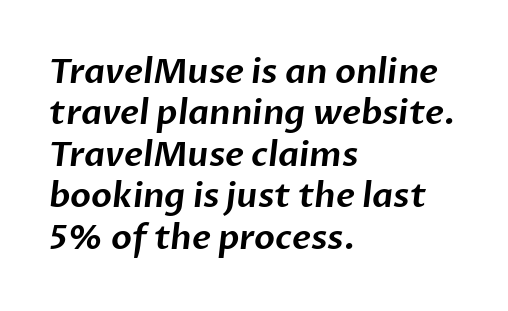
Q: Is the typeface a serif or a sans-serif typeface? A: Sans-serif.
Q: Is the text underlined? A: No.
Q: How is the paragraph aligned? A: Left-aligned.
Q: Is the spacing between letters normal or unusually wide? A: Normal.
Q: Width (condensed, normal, or wide)? A: Normal.
Q: Stroke contrast? A: Low.
Q: x-height? A: Medium.
Q: Monospaced? A: No.
